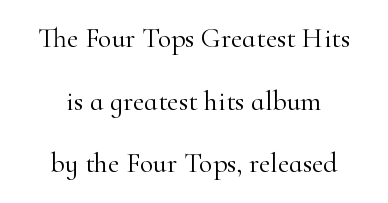
Every stem runs plumb, perpendicular to the baseline. Inter-character spacing is left at the font's built-in metrics. Baseline-to-baseline distance is far greater than the letter height. Where is the straight margin? There isn't one; the lines are centered. Are there feet on the stems? There are — it's a serif. Is the type heavy? It reads as light-to-regular instead.
